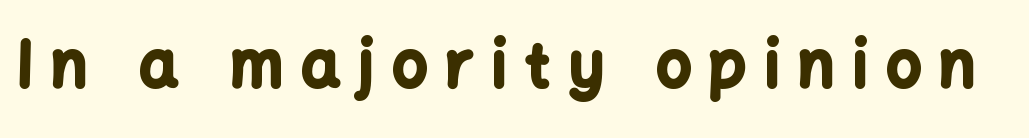
Q: Is the text bold? A: Yes.
Q: Is the text italic (slanted)? A: No, it is upright.
Q: Is the typeface a serif or a sans-serif typeface? A: Sans-serif.
Q: Is the text underlined? A: No.
Q: Is the spacing between letters normal or unusually wide? A: Unusually wide.
Q: Width (condensed, normal, or wide)? A: Normal.
Q: Stroke contrast? A: Low.
Q: x-height? A: Medium.
Q: Monospaced? A: No.
